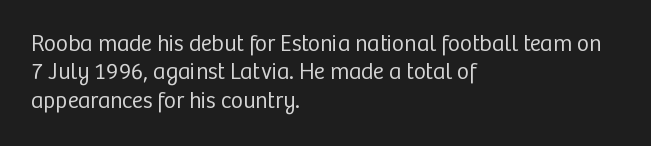
{"italic": "no", "bold": "no", "underline": "no", "align": "left", "line_spacing_ratio": 1.23, "letter_spacing": "normal", "letter_spacing_em": 0.0, "glyph_px": 23}
